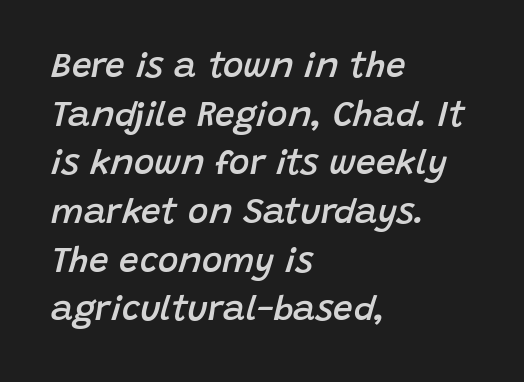
{"italic": "yes", "lean": "right", "slant_degrees": 15, "bold": "semi", "weight": "semibold", "width": "normal", "stroke_contrast": "low", "x_height": "large", "monospaced": "no", "underline": "no", "align": "left", "line_spacing": "normal", "line_spacing_ratio": 1.39, "letter_spacing": "normal", "letter_spacing_em": 0.0, "glyph_px": 35}
